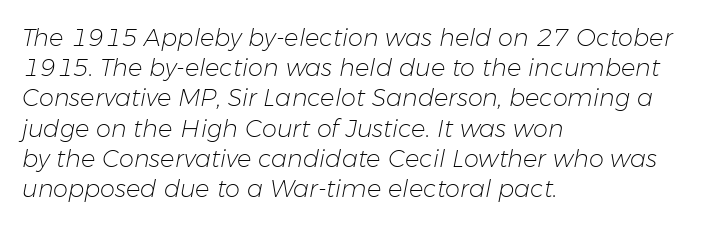
Q: Is the text bold? A: No.
Q: Is the text italic (slanted)? A: Yes, it leans right by about 11 degrees.
Q: Is the text underlined? A: No.
Q: How is the paragraph aligned? A: Left-aligned.
Q: Is the spacing between letters normal or unusually wide? A: Normal.
Q: Is the spacing between lines tight, normal or loose? A: Normal.
